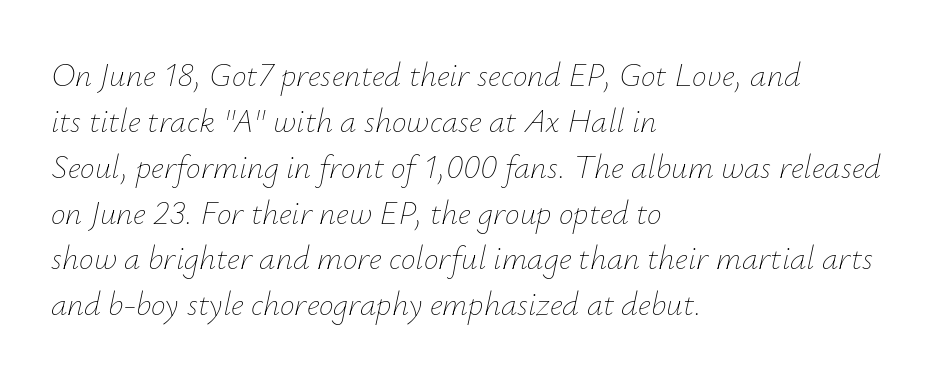
{"italic": "yes", "lean": "right", "slant_degrees": 12, "bold": "no", "weight": "thin", "width": "normal", "stroke_contrast": "low", "x_height": "small", "monospaced": "no", "underline": "no", "align": "left", "line_spacing": "normal", "line_spacing_ratio": 1.39, "letter_spacing": "normal", "letter_spacing_em": 0.0, "glyph_px": 33}
